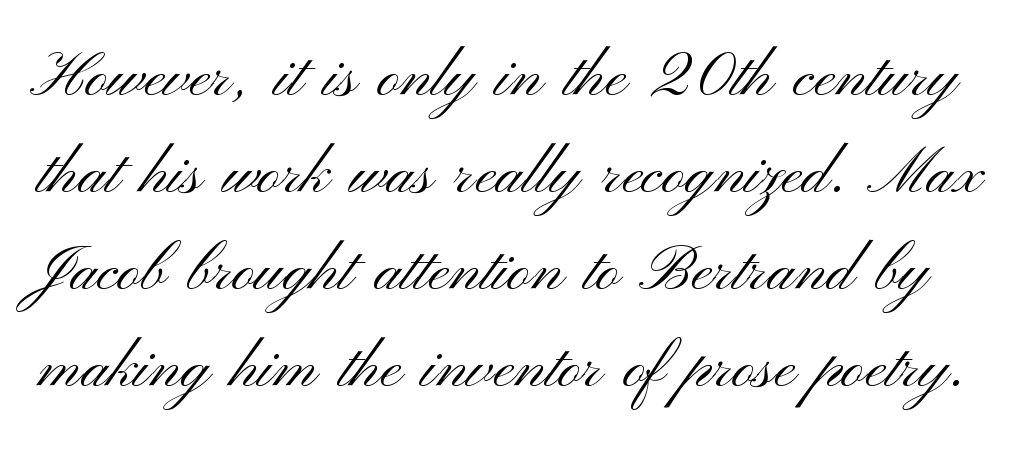
{"serif": "no", "bold": "no", "weight": "light", "width": "wide", "stroke_contrast": "medium", "x_height": "small", "monospaced": "no", "underline": "no", "line_spacing": "normal", "line_spacing_ratio": 1.54, "letter_spacing": "normal", "letter_spacing_em": 0.0, "glyph_px": 63}
